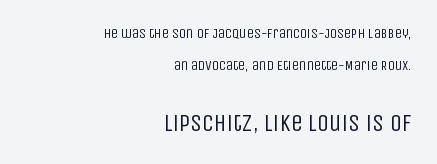
Q: Is the text bold? A: No.
Q: Is the text italic (slanted)? A: No, it is upright.
Q: Is the text underlined? A: No.
Q: How is the paragraph aligned? A: Right-aligned.
Q: Is the spacing between letters normal or unusually wide? A: Normal.
Q: Is the spacing between lines tight, normal or loose? A: Loose.
Q: Which block of text is set in a larger size, the first (top) or the second (bottom)? A: The second (bottom) one.
